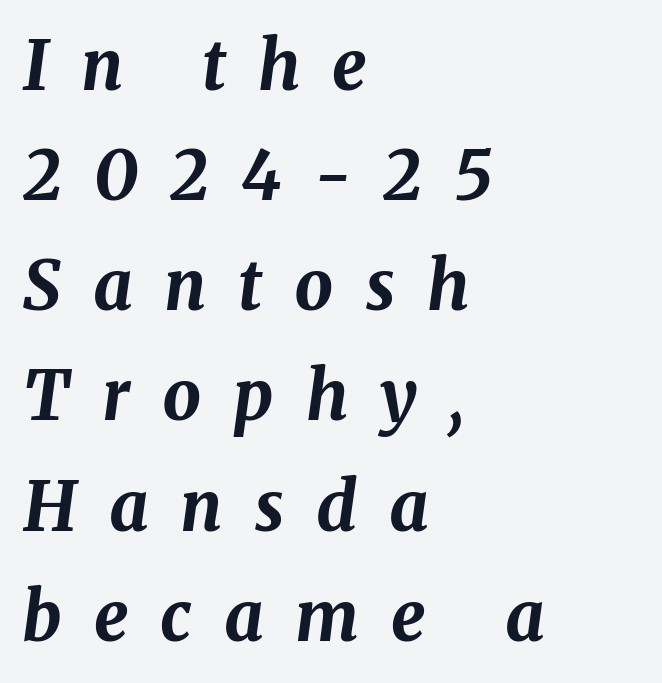
The image shows 68 px bold type, italic (leaning right); set left-aligned, normal line spacing (1.62x), unusually wide letter spacing (+0.47 em), not underlined; medium stroke contrast and a medium x-height.
